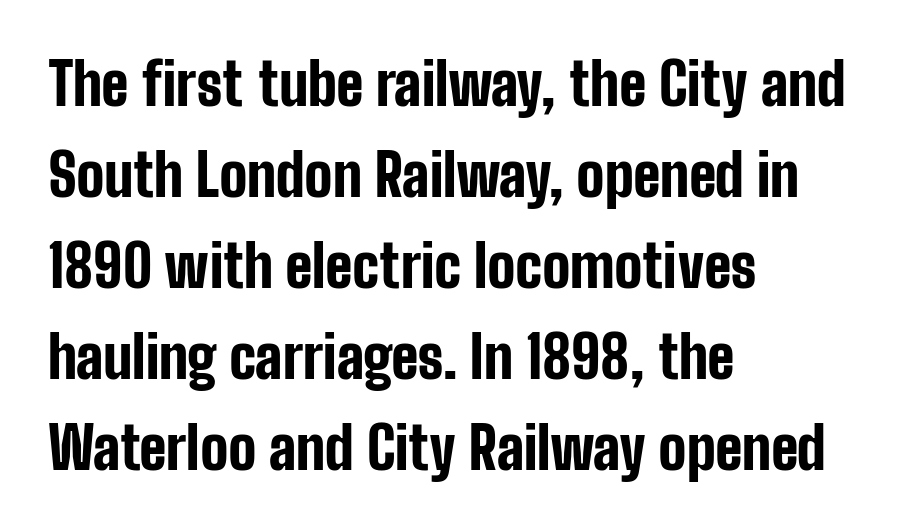
Q: Is the text bold? A: Yes.
Q: Is the text italic (slanted)? A: No, it is upright.
Q: Is the typeface a serif or a sans-serif typeface? A: Sans-serif.
Q: Is the text underlined? A: No.
Q: How is the paragraph aligned? A: Left-aligned.
Q: Is the spacing between letters normal or unusually wide? A: Normal.
Q: Is the spacing between lines tight, normal or loose? A: Normal.
Q: Width (condensed, normal, or wide)? A: Condensed.
Q: Stroke contrast? A: Low.
Q: x-height? A: Medium.
Q: Monospaced? A: No.
